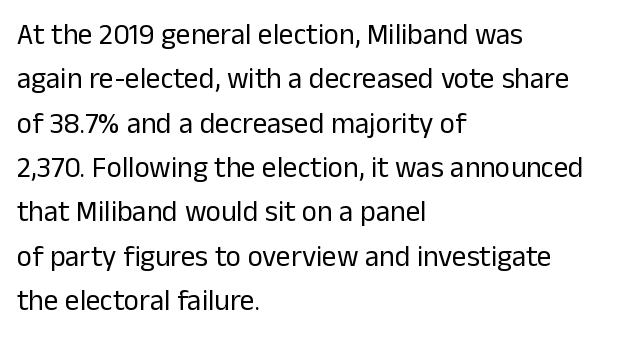
Horizontal alignment here is leftward, the default for most running prose. The font's upright variant was chosen for this text. Quick note: underline off. How are the letters spaced? Ordinarily, with no added tracking. Character widths vary here, with narrow letters taking less room than wide ones.
